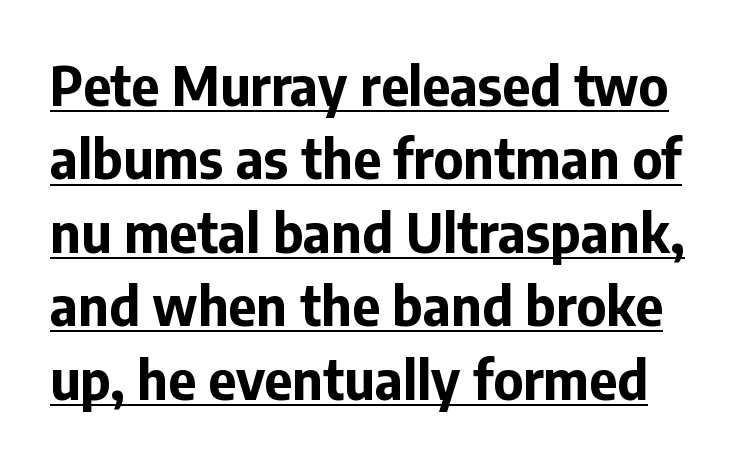
{"serif": "no", "italic": "no", "bold": "yes", "weight": "bold", "width": "normal", "stroke_contrast": "low", "x_height": "medium", "monospaced": "no", "underline": "yes", "line_spacing": "normal", "line_spacing_ratio": 1.36, "letter_spacing": "normal", "letter_spacing_em": 0.0, "glyph_px": 54}
